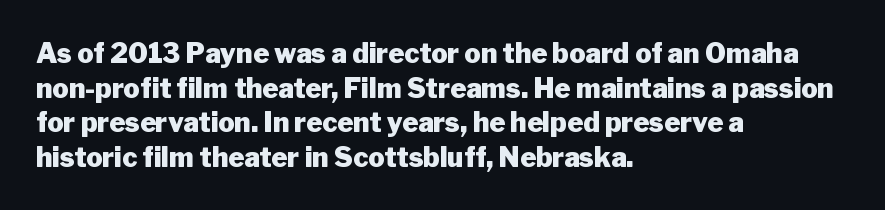
Compared with typical body copy, the letter spacing here is the same. The setting favours the left margin, as ordinary paragraphs usually do. Heft: maximum for text — a bold. Beneath every word, the page is bare. Successive baselines arrive at the customary interval. These lines were composed using upright roman letters.
